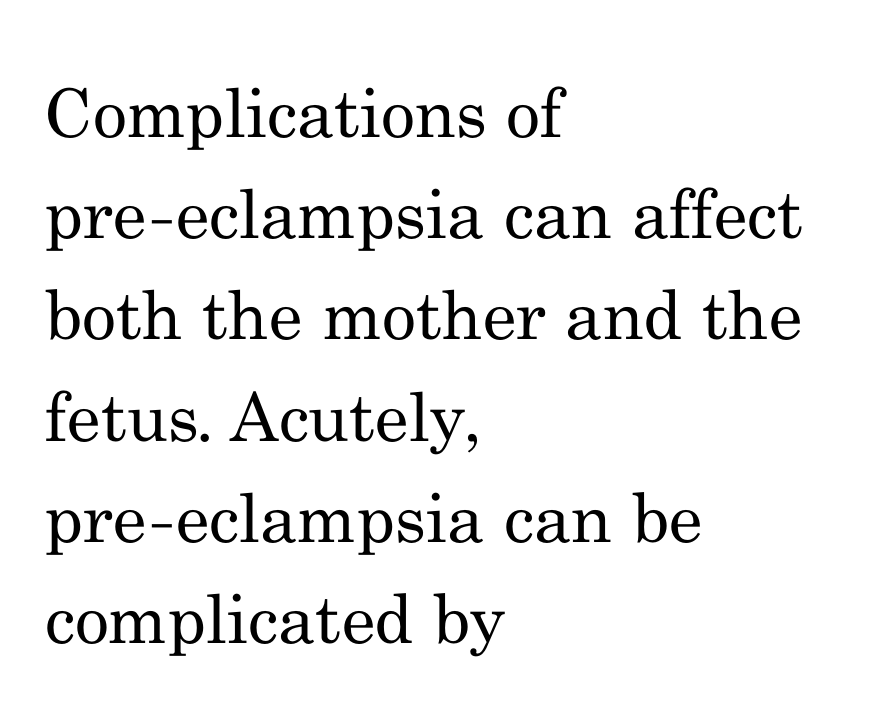
Q: Is the text bold? A: No.
Q: Is the text italic (slanted)? A: No, it is upright.
Q: Is the typeface a serif or a sans-serif typeface? A: Serif.
Q: Is the text underlined? A: No.
Q: How is the paragraph aligned? A: Left-aligned.
Q: Is the spacing between letters normal or unusually wide? A: Normal.
Q: Is the spacing between lines tight, normal or loose? A: Normal.
Q: Width (condensed, normal, or wide)? A: Normal.
Q: Stroke contrast? A: Medium.
Q: x-height? A: Small.
Q: Monospaced? A: No.
